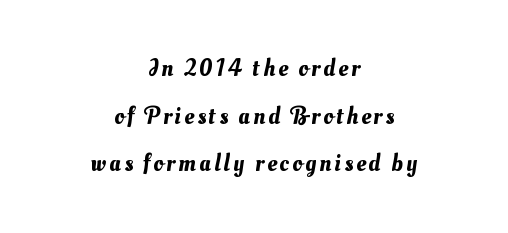
Q: Is the text underlined? A: No.
Q: How is the paragraph aligned? A: Centered.
Q: Is the spacing between lines tight, normal or loose? A: Loose.
